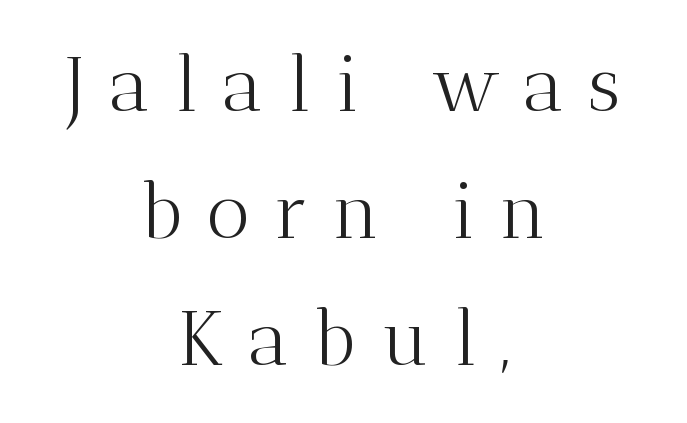
Q: Is the text bold? A: No.
Q: Is the text italic (slanted)? A: No, it is upright.
Q: Is the typeface a serif or a sans-serif typeface? A: Serif.
Q: Is the text underlined? A: No.
Q: How is the paragraph aligned? A: Centered.
Q: Is the spacing between letters normal or unusually wide? A: Unusually wide.
Q: Is the spacing between lines tight, normal or loose? A: Normal.
Q: Width (condensed, normal, or wide)? A: Normal.
Q: Stroke contrast? A: Medium.
Q: x-height? A: Medium.
Q: Monospaced? A: No.
